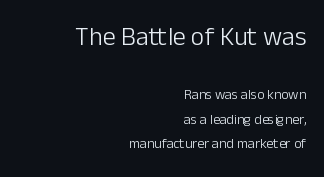
{"italic": "no", "bold": "no", "underline": "no", "align": "right", "line_spacing_ratio": 1.75, "letter_spacing": "normal", "letter_spacing_em": 0.0, "larger_block": "first", "size_ratio": 1.86, "glyph_px": 26}
